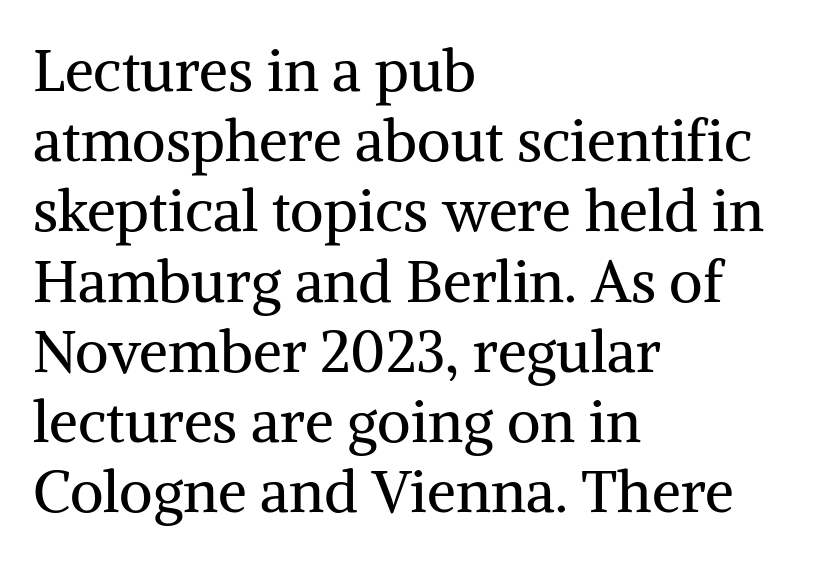
Q: Is the text bold? A: No.
Q: Is the text italic (slanted)? A: No, it is upright.
Q: Is the typeface a serif or a sans-serif typeface? A: Serif.
Q: Is the text underlined? A: No.
Q: How is the paragraph aligned? A: Left-aligned.
Q: Is the spacing between letters normal or unusually wide? A: Normal.
Q: Width (condensed, normal, or wide)? A: Normal.
Q: Stroke contrast? A: Medium.
Q: x-height? A: Medium.
Q: Monospaced? A: No.
